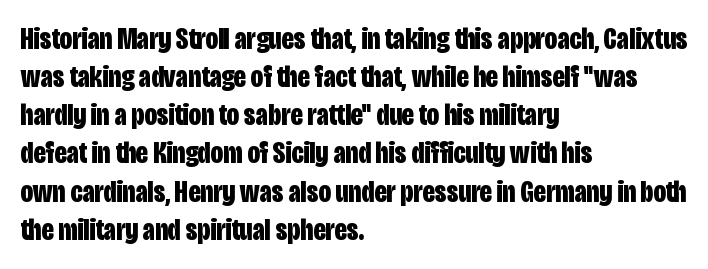
Q: Is the text bold? A: Yes.
Q: Is the text italic (slanted)? A: No, it is upright.
Q: Is the typeface a serif or a sans-serif typeface? A: Sans-serif.
Q: Is the text underlined? A: No.
Q: How is the paragraph aligned? A: Left-aligned.
Q: Is the spacing between letters normal or unusually wide? A: Normal.
Q: Width (condensed, normal, or wide)? A: Condensed.
Q: Stroke contrast? A: Low.
Q: x-height? A: Large.
Q: Monospaced? A: No.
